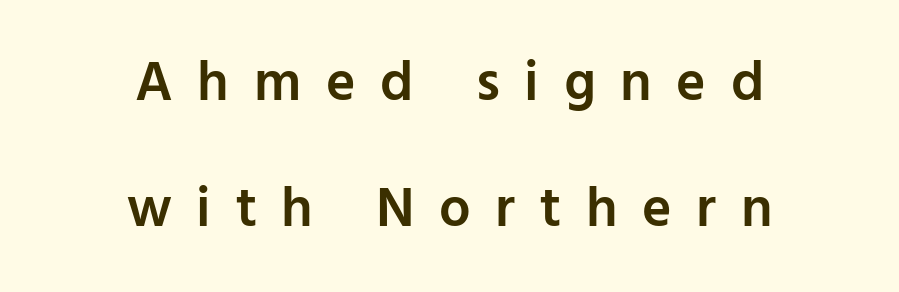
Q: Is the text bold? A: Semi-bold.
Q: Is the text italic (slanted)? A: No, it is upright.
Q: Is the typeface a serif or a sans-serif typeface? A: Sans-serif.
Q: Is the text underlined? A: No.
Q: How is the paragraph aligned? A: Centered.
Q: Is the spacing between letters normal or unusually wide? A: Unusually wide.
Q: Is the spacing between lines tight, normal or loose? A: Loose.
Q: Width (condensed, normal, or wide)? A: Normal.
Q: Stroke contrast? A: Low.
Q: x-height? A: Medium.
Q: Monospaced? A: No.
